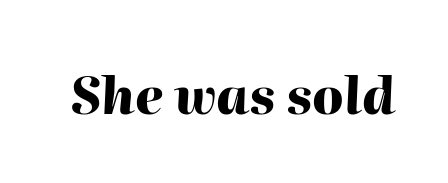
The image shows 51 px heavy type, italic (leaning right); set normal letter spacing, not underlined; high stroke contrast and a medium x-height.
